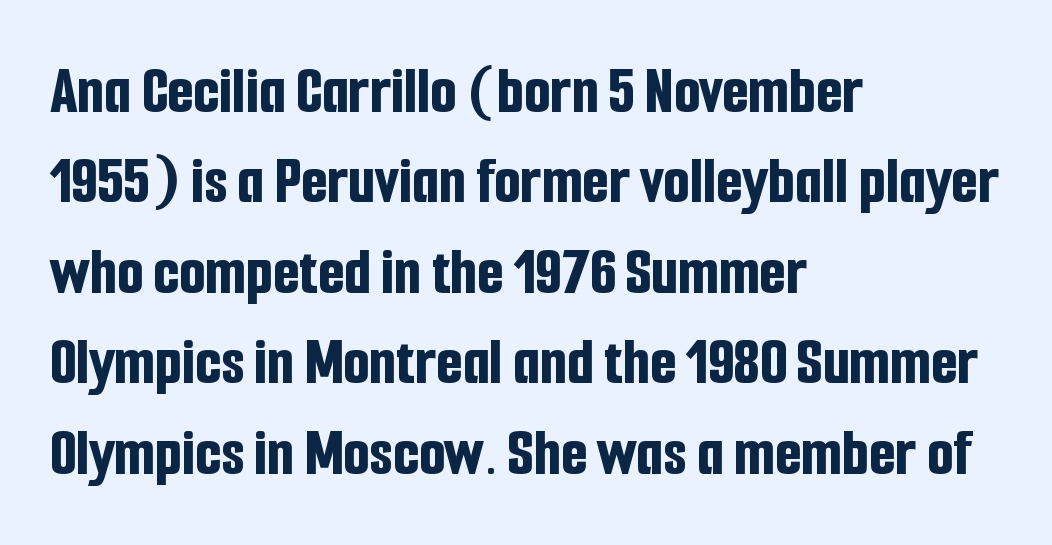
Nope, no serifs anywhere on these letters. Descender tails drop into unmarked territory. Default kerning and tracking; the words read as compact shapes. Caption: bold face, heavy strokes.
